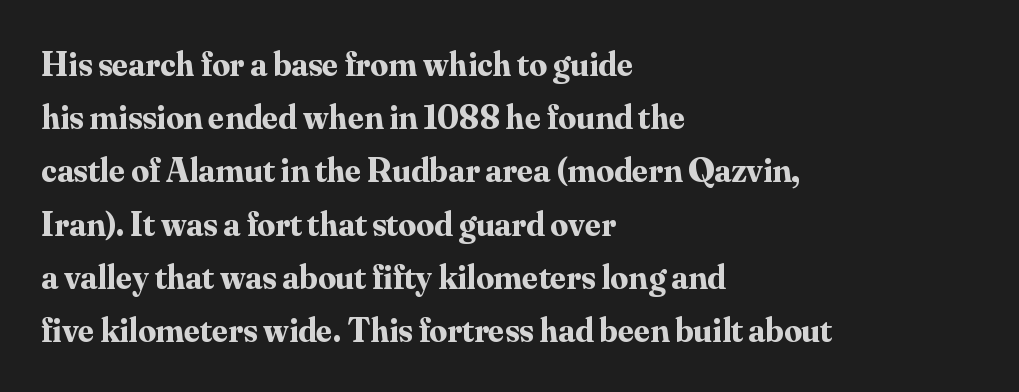
The image shows 35 px bold serif type, upright; set left-aligned, normal line spacing (1.52x), normal letter spacing, not underlined; medium stroke contrast and a small x-height.
